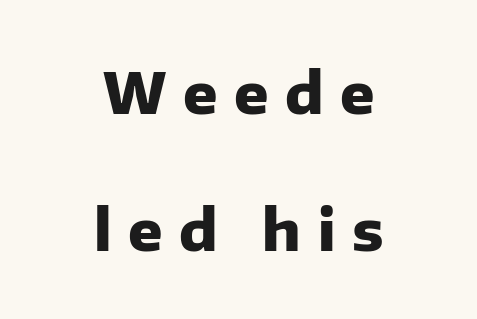
Q: Is the text bold? A: Yes.
Q: Is the text italic (slanted)? A: No, it is upright.
Q: Is the typeface a serif or a sans-serif typeface? A: Sans-serif.
Q: Is the text underlined? A: No.
Q: How is the paragraph aligned? A: Centered.
Q: Is the spacing between letters normal or unusually wide? A: Unusually wide.
Q: Is the spacing between lines tight, normal or loose? A: Loose.
Q: Width (condensed, normal, or wide)? A: Normal.
Q: Stroke contrast? A: Low.
Q: x-height? A: Medium.
Q: Monospaced? A: No.
